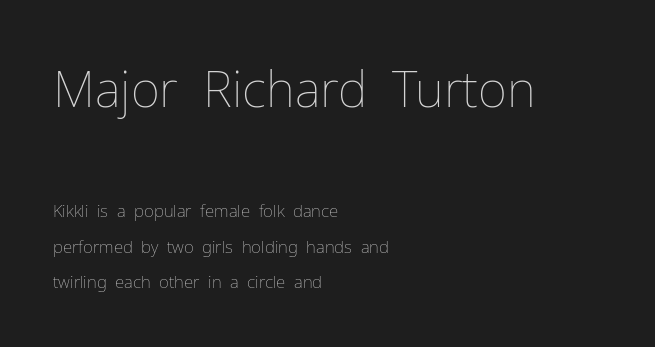
The image shows 50 px thin type, upright; set left-aligned, loose line spacing (2.1x), normal letter spacing, not underlined; the first (top) block is 2.94x larger; low stroke contrast and a medium x-height.
